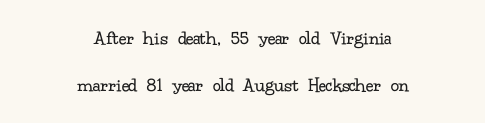
The image shows 20 px text type, upright; set centered, loose line spacing (2.33x), normal letter spacing, not underlined.
